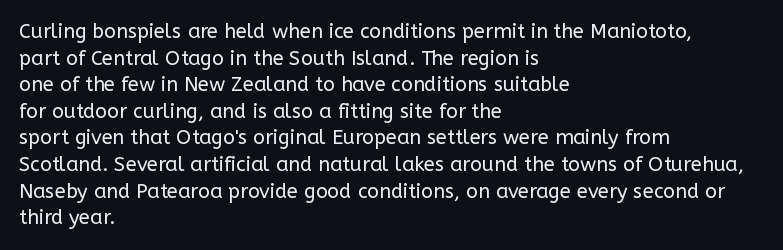
Q: Is the text bold? A: No.
Q: Is the text italic (slanted)? A: No, it is upright.
Q: Is the text underlined? A: No.
Q: How is the paragraph aligned? A: Left-aligned.
Q: Is the spacing between letters normal or unusually wide? A: Normal.
Q: Is the spacing between lines tight, normal or loose? A: Normal.
